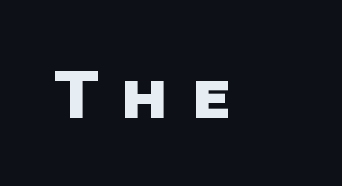
The image shows 62 px heavy sans-serif type; set unusually wide letter spacing (+0.38 em), not underlined; low stroke contrast and a large x-height.
